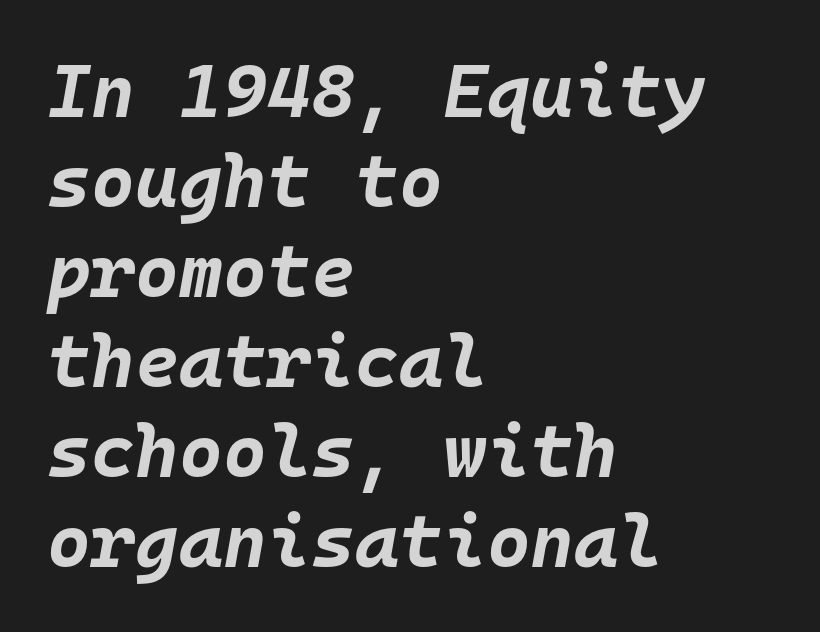
There's an unmistakable incline to the writing here. Honestly, the letter spacing is just normal — you wouldn't notice it. Caption: multi-line text, flush left, ragged right. Unmarked baselines from the first word to the last.
